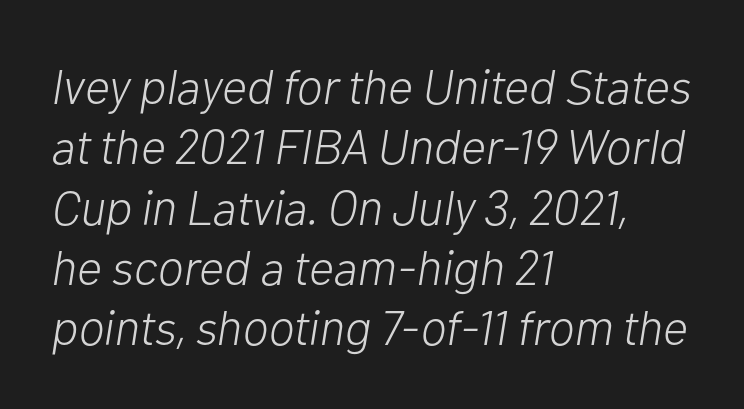
{"italic": "yes", "lean": "right", "slant_degrees": 10, "bold": "no", "weight": "light", "width": "normal", "stroke_contrast": "low", "x_height": "medium", "monospaced": "no", "underline": "no", "align": "left", "line_spacing_ratio": 1.23, "letter_spacing": "normal", "letter_spacing_em": 0.0, "glyph_px": 49}
